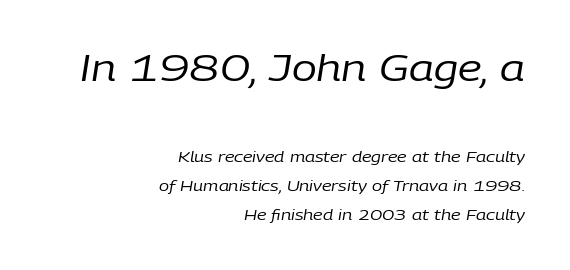
Q: Is the text bold? A: No.
Q: Is the text italic (slanted)? A: Yes, it leans right by about 9 degrees.
Q: Is the text underlined? A: No.
Q: How is the paragraph aligned? A: Right-aligned.
Q: Is the spacing between letters normal or unusually wide? A: Normal.
Q: Is the spacing between lines tight, normal or loose? A: Loose.
Q: Which block of text is set in a larger size, the first (top) or the second (bottom)? A: The first (top) one.
Q: Width (condensed, normal, or wide)? A: Normal.
Q: Stroke contrast? A: Low.
Q: x-height? A: Medium.
Q: Monospaced? A: No.
